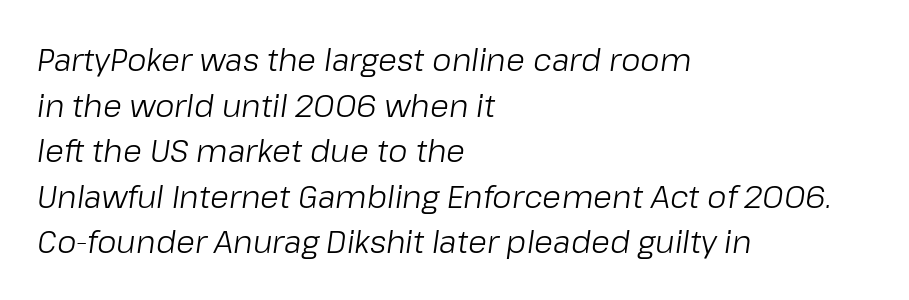
This reads as an unemphasized weight, regular at the heaviest. Character widths vary here, with narrow letters taking less room than wide ones. Italic: yes, the glyphs are oblique. The rows are spaced the way most documents space them. Inter-character spacing is left at the font's built-in metrics.
